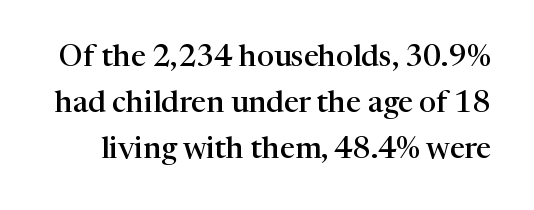
Q: Is the text bold? A: Semi-bold.
Q: Is the text italic (slanted)? A: No, it is upright.
Q: Is the typeface a serif or a sans-serif typeface? A: Serif.
Q: Is the text underlined? A: No.
Q: Is the spacing between letters normal or unusually wide? A: Normal.
Q: Is the spacing between lines tight, normal or loose? A: Normal.
Q: Width (condensed, normal, or wide)? A: Normal.
Q: Stroke contrast? A: High.
Q: x-height? A: Medium.
Q: Monospaced? A: No.
